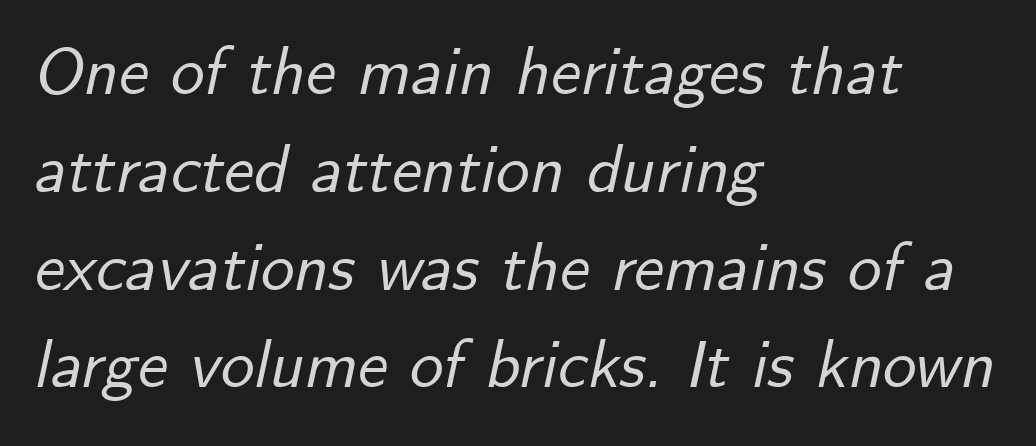
The image shows 67 px text type, italic (leaning right); set left-aligned, normal line spacing (1.46x), normal letter spacing, not underlined; low stroke contrast and a small x-height.
